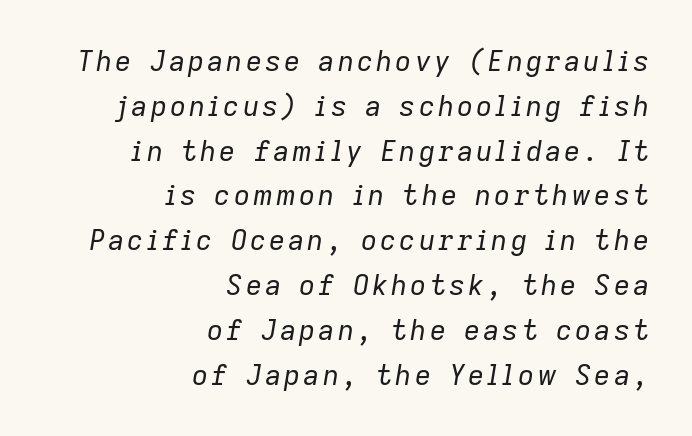
The image shows 28 px regular-weight type, italic (leaning right); set right-aligned, normal line spacing (1.6x), not underlined; low stroke contrast and a medium x-height.
